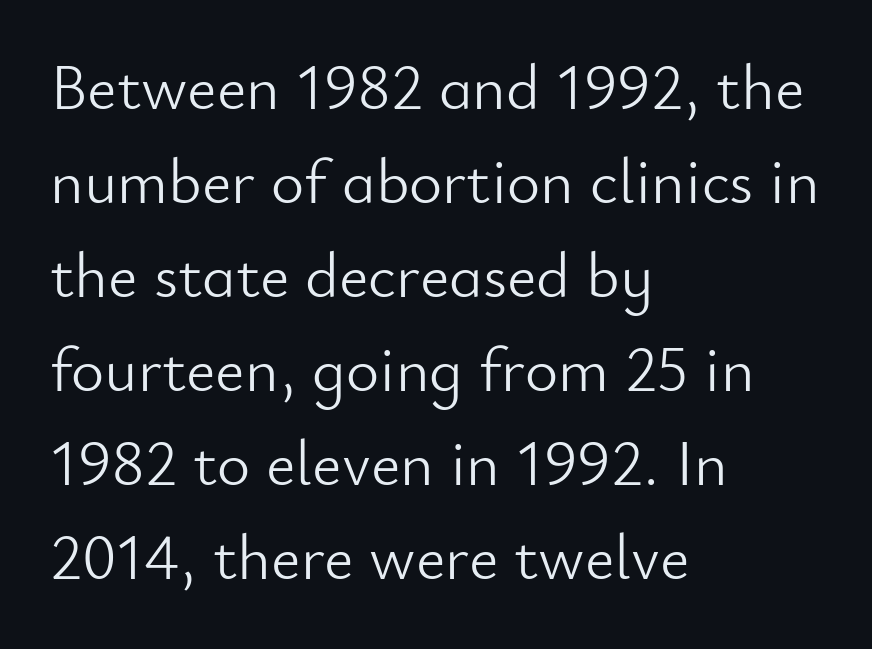
{"serif": "no", "italic": "no", "bold": "no", "weight": "light", "width": "normal", "stroke_contrast": "low", "x_height": "small", "monospaced": "no", "underline": "no", "align": "left", "line_spacing": "normal", "line_spacing_ratio": 1.47, "letter_spacing": "normal", "letter_spacing_em": 0.0, "glyph_px": 64}
